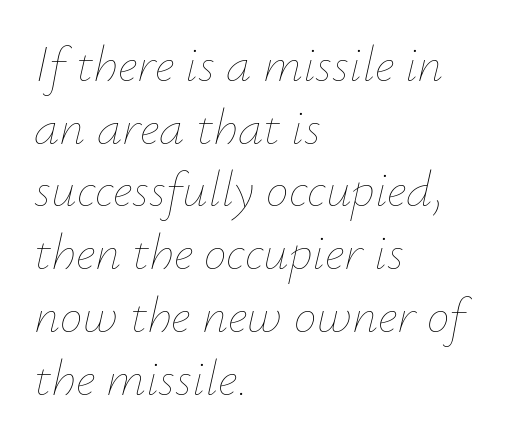
The image shows 51 px thin type, italic (leaning right); set left-aligned, line spacing 1.23x, normal letter spacing, not underlined; low stroke contrast and a small x-height.
